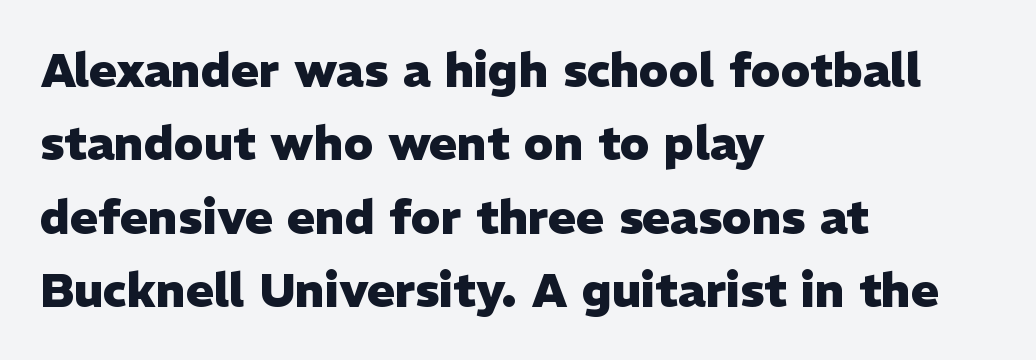
{"serif": "no", "italic": "no", "bold": "yes", "weight": "heavy", "width": "normal", "stroke_contrast": "low", "x_height": "medium", "monospaced": "no", "underline": "no", "align": "left", "line_spacing": "normal", "line_spacing_ratio": 1.56, "letter_spacing": "normal", "letter_spacing_em": 0.0, "glyph_px": 47}
